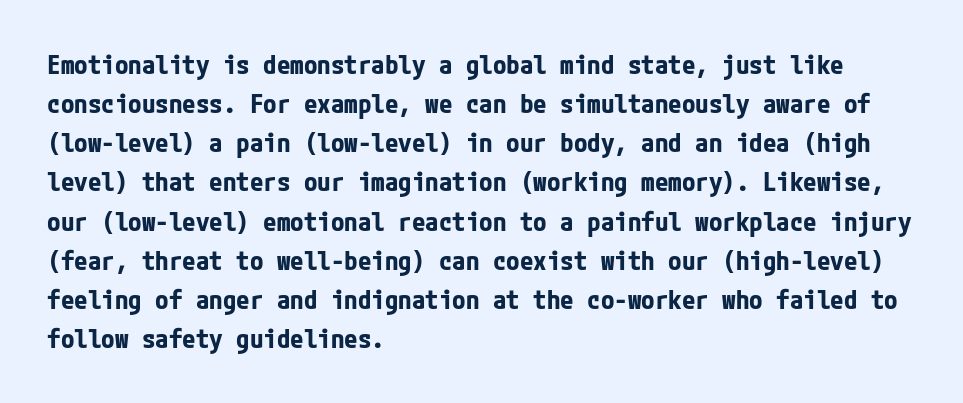
The typography opts for an upright posture over an oblique one. The face used here has the dense, thick strokes of a bold. Words float on clear page, feet unadorned. The typesetter chose a ragged-right arrangement here.
